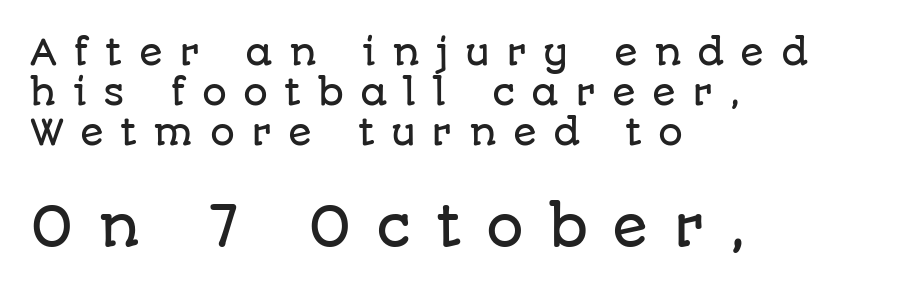
Q: Is the text italic (slanted)? A: No, it is upright.
Q: Is the typeface a serif or a sans-serif typeface? A: Sans-serif.
Q: Is the text underlined? A: No.
Q: How is the paragraph aligned? A: Left-aligned.
Q: Is the spacing between letters normal or unusually wide? A: Unusually wide.
Q: Is the spacing between lines tight, normal or loose? A: Tight.
Q: Which block of text is set in a larger size, the first (top) or the second (bottom)? A: The second (bottom) one.
Q: Width (condensed, normal, or wide)? A: Normal.
Q: Stroke contrast? A: Low.
Q: x-height? A: Large.
Q: Monospaced? A: No.
